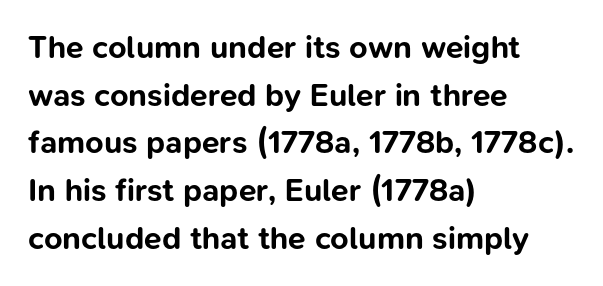
Serif or sans? Sans — the stroke terminals are bare. Visually the block forms a straight wall on the left and a jagged coastline on the right. The letterforms sit shoulder to shoulder at normal distance. Each letter keeps its own natural width here, so spacing adapts to shape. A roman cut, with each character standing at attention.
